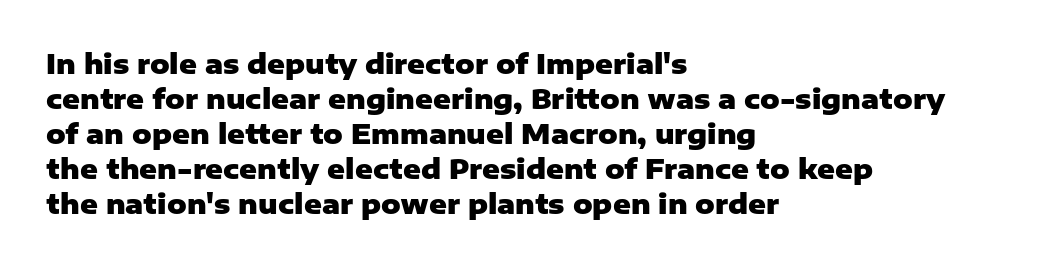
Q: Is the text bold? A: Yes.
Q: Is the text italic (slanted)? A: No, it is upright.
Q: Is the text underlined? A: No.
Q: How is the paragraph aligned? A: Left-aligned.
Q: Is the spacing between letters normal or unusually wide? A: Normal.
Q: Is the spacing between lines tight, normal or loose? A: Normal.
